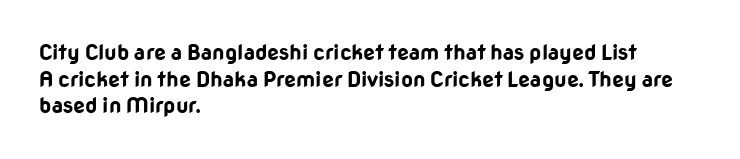
Q: Is the text bold? A: Yes.
Q: Is the text italic (slanted)? A: No, it is upright.
Q: Is the text underlined? A: No.
Q: How is the paragraph aligned? A: Left-aligned.
Q: Is the spacing between letters normal or unusually wide? A: Normal.
Q: Is the spacing between lines tight, normal or loose? A: Normal.
